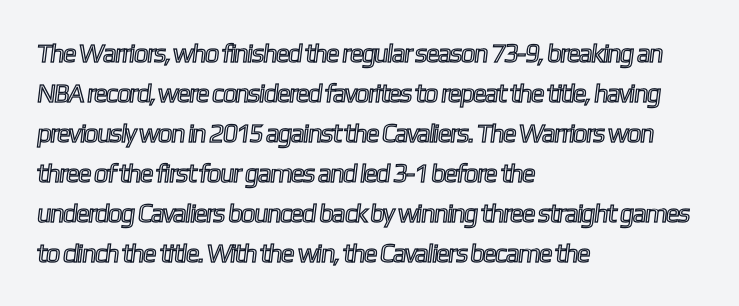
Q: Is the text underlined? A: No.
Q: How is the paragraph aligned? A: Left-aligned.
Q: Is the spacing between letters normal or unusually wide? A: Normal.
Q: Is the spacing between lines tight, normal or loose? A: Normal.
